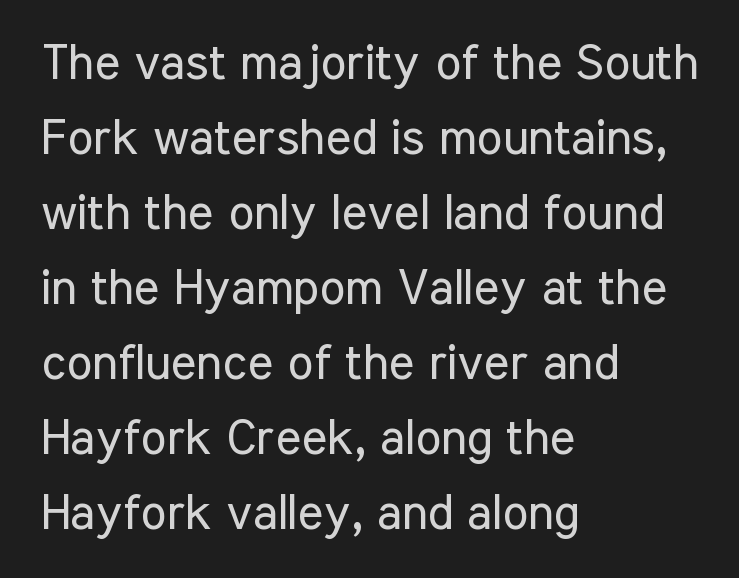
{"serif": "no", "italic": "no", "bold": "no", "weight": "regular", "width": "condensed", "stroke_contrast": "low", "x_height": "medium", "monospaced": "no", "underline": "no", "align": "left", "line_spacing": "normal", "line_spacing_ratio": 1.53, "letter_spacing": "normal", "letter_spacing_em": 0.0, "glyph_px": 49}
